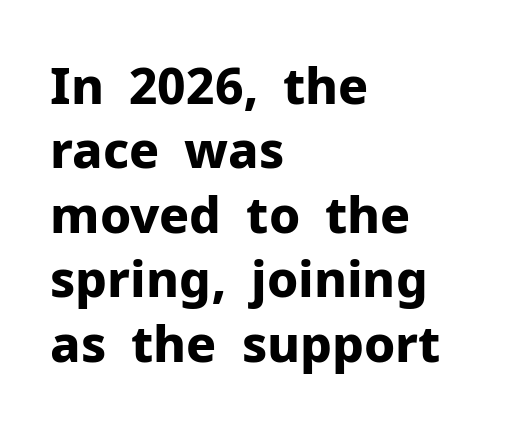
The image shows 50 px bold sans-serif type, upright; set left-aligned, normal line spacing (1.29x), normal letter spacing, not underlined; low stroke contrast and a medium x-height.
